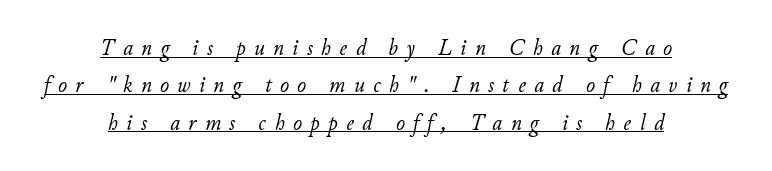
Q: Is the text bold? A: No.
Q: Is the text italic (slanted)? A: Yes, it leans right by about 11 degrees.
Q: Is the text underlined? A: Yes.
Q: How is the paragraph aligned? A: Centered.
Q: Is the spacing between letters normal or unusually wide? A: Unusually wide.
Q: Is the spacing between lines tight, normal or loose? A: Normal.
